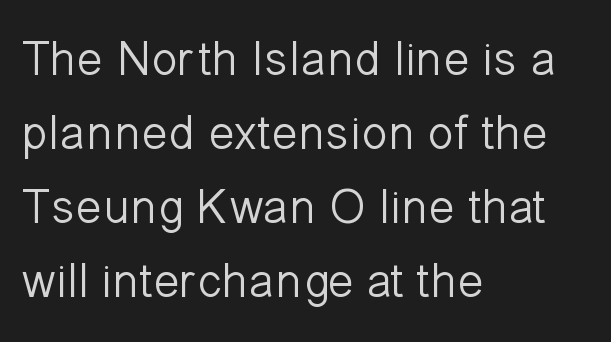
Q: Is the text bold? A: No.
Q: Is the text italic (slanted)? A: No, it is upright.
Q: Is the typeface a serif or a sans-serif typeface? A: Sans-serif.
Q: Is the text underlined? A: No.
Q: How is the paragraph aligned? A: Left-aligned.
Q: Is the spacing between letters normal or unusually wide? A: Normal.
Q: Is the spacing between lines tight, normal or loose? A: Normal.
Q: Width (condensed, normal, or wide)? A: Normal.
Q: Stroke contrast? A: Low.
Q: x-height? A: Medium.
Q: Monospaced? A: No.
